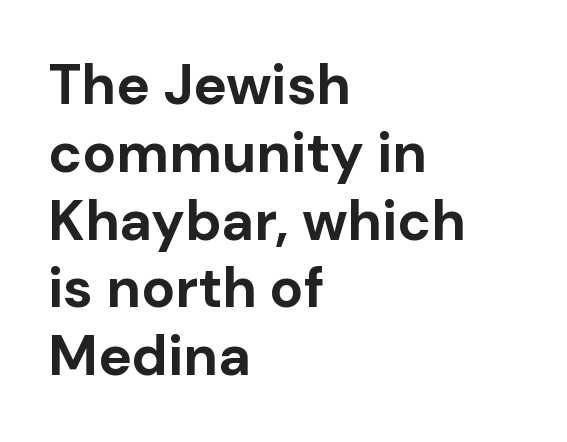
The lettering holds an erect, upright posture throughout. The rendering uses natural spacing where letterforms have individual widths. A dark, heavy texture on the line: the type is bold. This rendering features lettering with no underline. If you drew a ruler down the left edge, every line would touch it.
